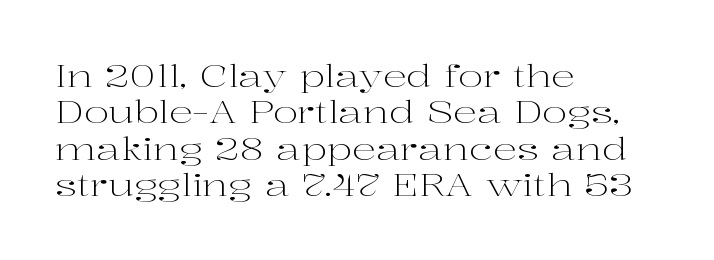
Descender tails drop into unmarked territory. The letters advance in unequal steps, a hallmark of proportional type. This sample uses an upright cut, with every glyph sitting square on the baseline. The text block is weighted toward the left margin, trailing off unevenly rightward. The letters sit at their default tracking, neither squeezed nor spread.
